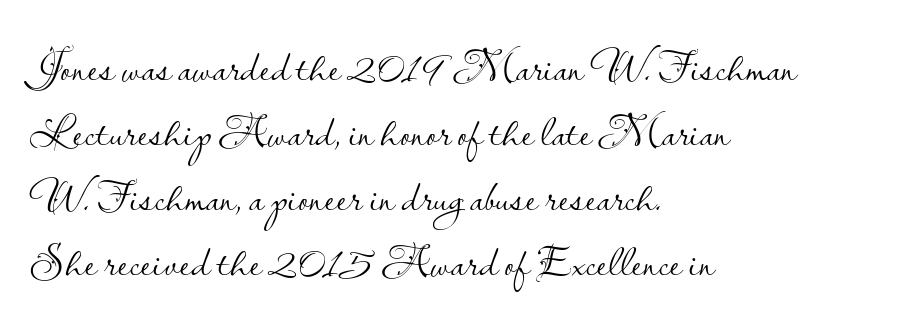
{"serif": "no", "bold": "no", "weight": "light", "width": "normal", "stroke_contrast": "low", "x_height": "small", "monospaced": "no", "underline": "no", "align": "left", "line_spacing": "normal", "line_spacing_ratio": 1.41, "letter_spacing": "normal", "letter_spacing_em": 0.0, "glyph_px": 46}
